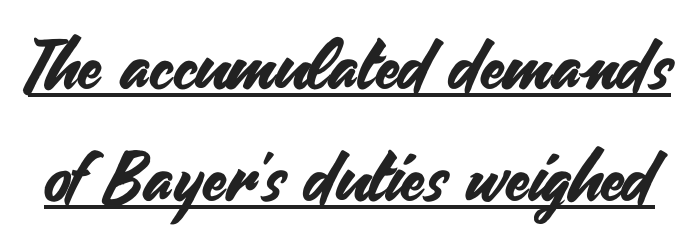
{"serif": "no", "width": "normal", "stroke_contrast": "medium", "x_height": "small", "monospaced": "no", "underline": "yes", "line_spacing": "normal", "line_spacing_ratio": 1.63, "letter_spacing": "normal", "letter_spacing_em": 0.0, "glyph_px": 69}
